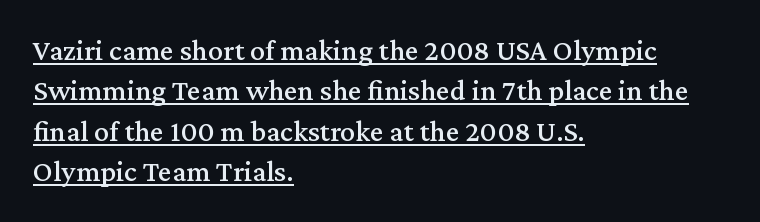
{"serif": "yes", "italic": "no", "width": "normal", "stroke_contrast": "medium", "x_height": "medium", "monospaced": "no", "underline": "yes", "align": "left", "line_spacing": "normal", "line_spacing_ratio": 1.35, "letter_spacing": "normal", "letter_spacing_em": 0.0, "glyph_px": 30}
